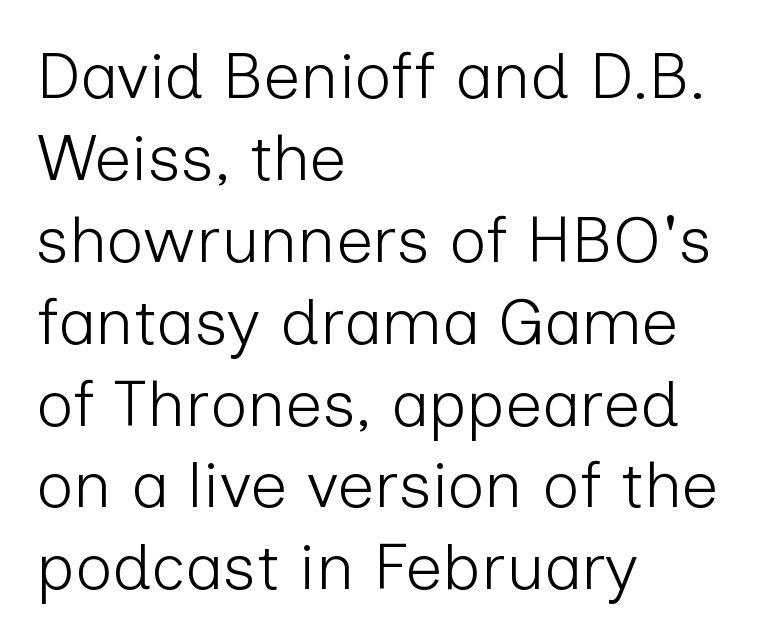
These lines are rendered in a variable-pitch font. Nothing sits at the stroke ends, so this counts as sans-serif. Check the space under the baseline: it is left empty. Upright lettering throughout.
